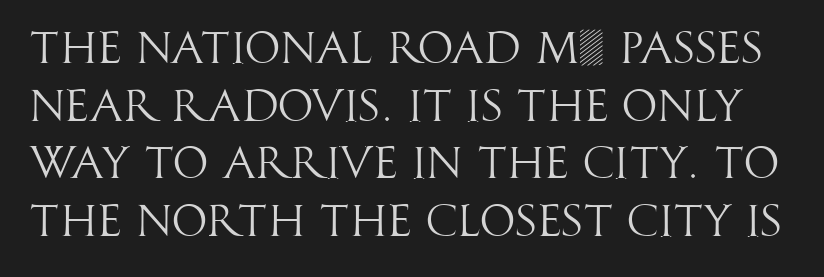
Descender tails drop into unmarked territory. Think of a printed novel: that variable character pitch is what you see here. In terms of letterspacing, this is plain default setting. The font family rendered here belongs to the sans-serif group. Bold? No — there's no thickening of the strokes.
